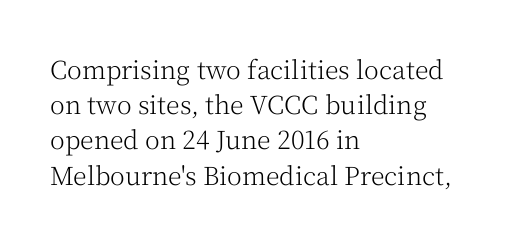
Weight: not bold — regular or lighter. Summary of vertical rhythm: regular, with standard interline spacing. Italic? Not at all — the glyphs are vertical. Words appear dense and cohesive because spacing is normal. Glance below the letters and you will spot only blank space.
